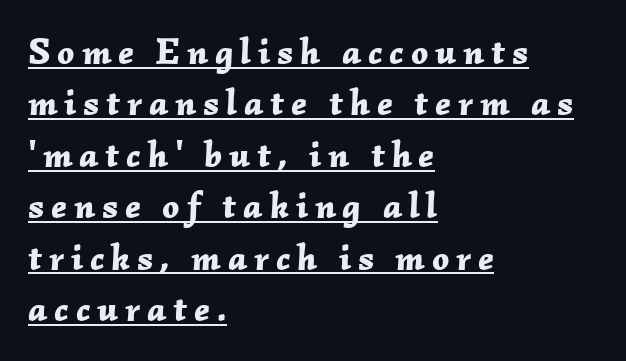
Q: Is the text bold? A: Yes.
Q: Is the text italic (slanted)? A: Yes, it leans right by about 2 degrees.
Q: Is the text underlined? A: Yes.
Q: How is the paragraph aligned? A: Left-aligned.
Q: Is the spacing between lines tight, normal or loose? A: Normal.
Q: Width (condensed, normal, or wide)? A: Normal.
Q: Stroke contrast? A: Low.
Q: x-height? A: Medium.
Q: Monospaced? A: No.
